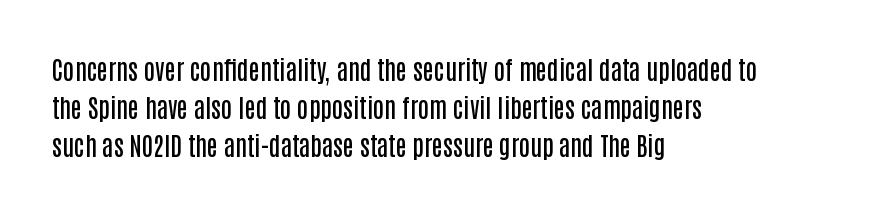
A roman cut, with each character standing at attention. The type is set solid horizontally, with unmodified tracking. These lines stack with their left ends in a neat column. Each glyph is drawn with semibold strokes, heavier than normal yet not fully bold.
